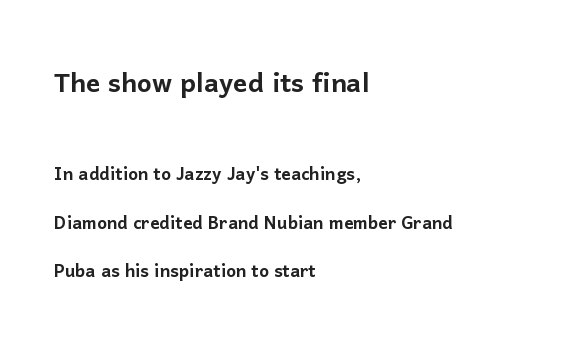
The image shows 35 px sans-serif type, upright; set left-aligned, loose line spacing (2.1x), normal letter spacing, not underlined; the first (top) block is 1.52x larger; low stroke contrast and a medium x-height.
